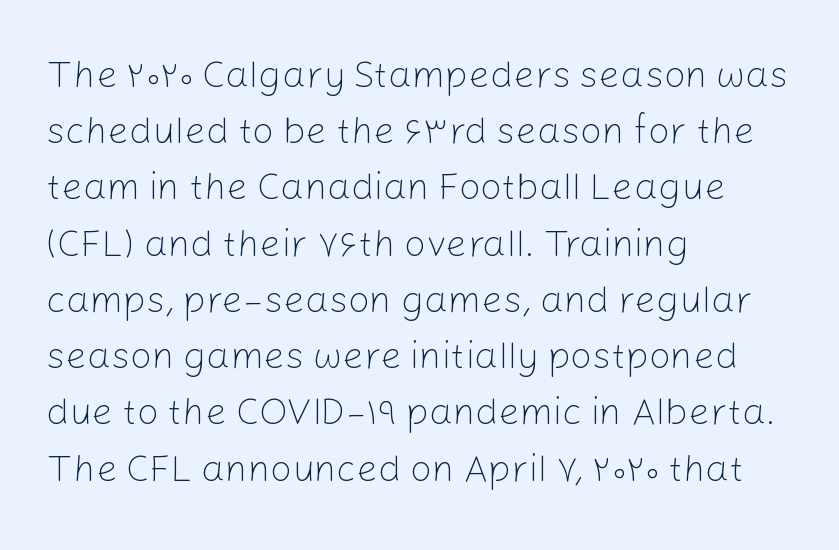
Bold? No — there's no thickening of the strokes. A typesetter would call this proportional, since set widths differ per character. Unmarked baselines from the first word to the last. Line spacing here is normal. Every character sits straight up, as roman type does. The rag falls on the right side of this text block.
